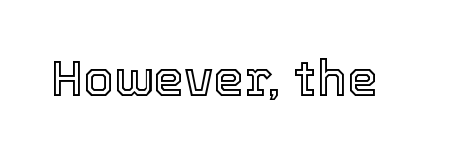
Q: Is the text italic (slanted)? A: No, it is upright.
Q: Is the text underlined? A: No.
Q: Is the spacing between letters normal or unusually wide? A: Normal.
Q: Width (condensed, normal, or wide)? A: Normal.
Q: x-height? A: Medium.
Q: Monospaced? A: No.
